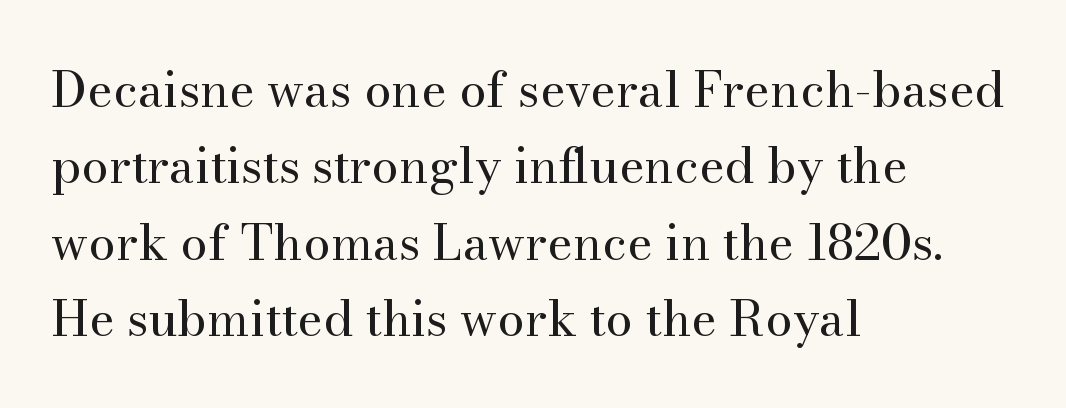
The image shows 49 px regular-weight serif type, upright; set left-aligned, normal line spacing (1.56x), normal letter spacing, not underlined; medium stroke contrast and a small x-height.
